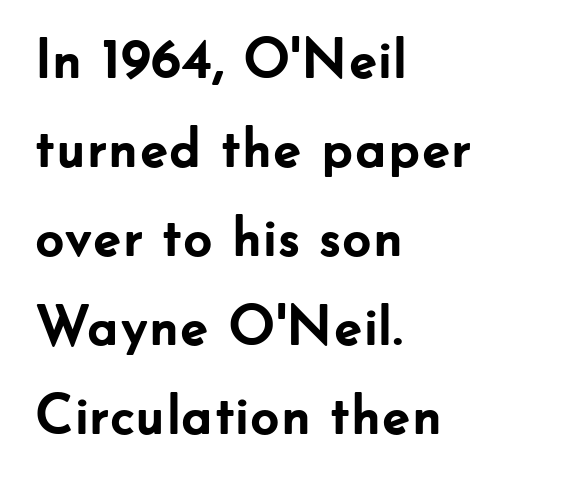
Leading matches the norm, producing a regular column. A full-strength bold gives these letters their thick strokes. Nothing sits at the stroke ends, so this counts as sans-serif. Italic: no, the glyphs are upright roman. Bare-footed words on every line. Nothing unusual about the tracking: characters are spaced as the font intends.
